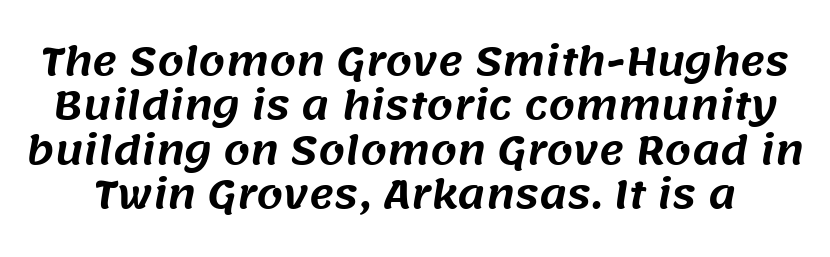
Q: Is the typeface a serif or a sans-serif typeface? A: Sans-serif.
Q: Is the text underlined? A: No.
Q: Is the spacing between letters normal or unusually wide? A: Normal.
Q: Width (condensed, normal, or wide)? A: Normal.
Q: Stroke contrast? A: Medium.
Q: x-height? A: Large.
Q: Monospaced? A: No.
